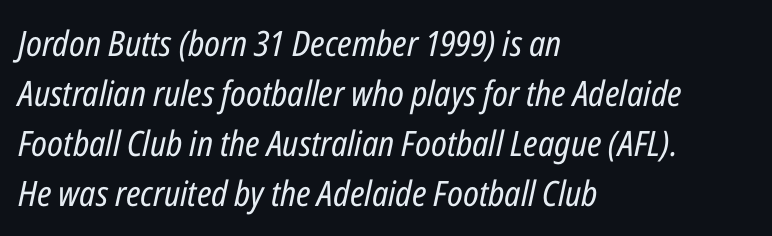
These lines are rendered in a variable-pitch font. Vertical spacing — default. Style check: oblique. Each word holds together tightly as a unit, with standard inter-letter gaps. Descenders hang freely into open space.
